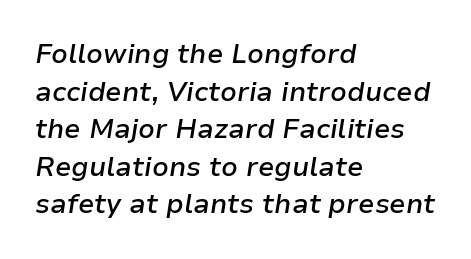
{"italic": "yes", "lean": "right", "slant_degrees": 9, "bold": "semi", "underline": "no", "align": "left", "line_spacing": "normal", "line_spacing_ratio": 1.39, "letter_spacing": "normal", "letter_spacing_em": 0.0, "glyph_px": 27}
